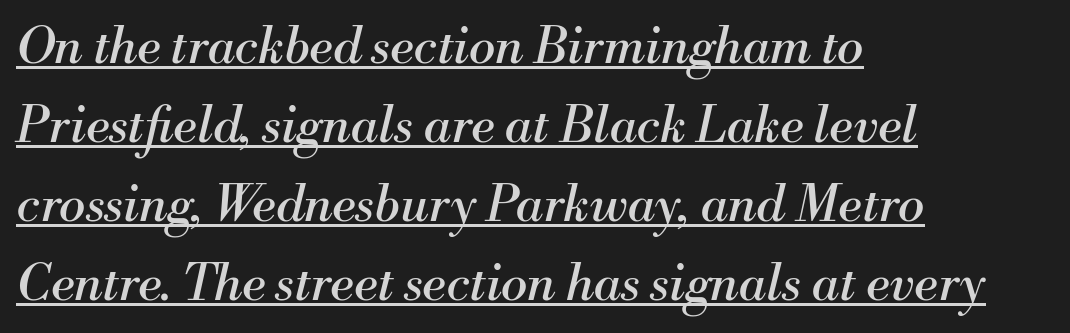
The image shows 50 px regular-weight serif type, italic (leaning right); set left-aligned, normal line spacing (1.58x), normal letter spacing, underlined; medium stroke contrast and a small x-height.
